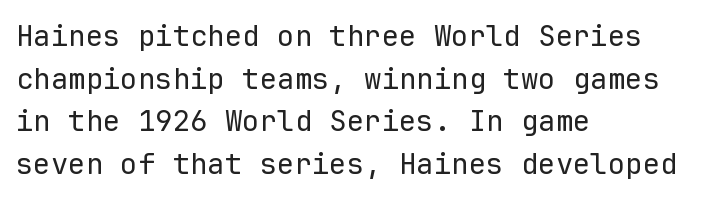
Descender tails drop into unmarked territory. Caption: face not bold, strokes unweighted. Normally led — the rows are evenly, conventionally spaced. The text was rendered using a sans face with plain stroke endings. Here the designer chose a console-style face with uniform glyph widths.
